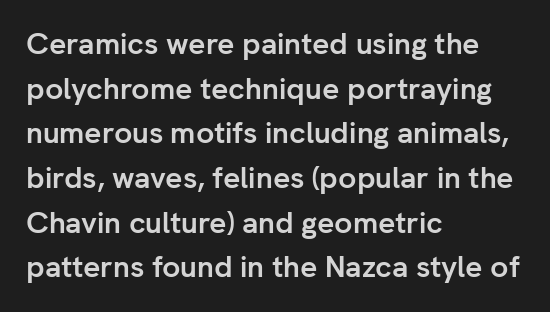
The image shows 30 px semibold sans-serif type, upright; set left-aligned, normal line spacing (1.49x), normal letter spacing, not underlined; low stroke contrast and a medium x-height.
